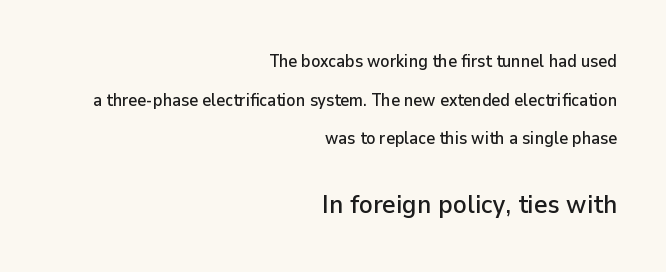
Q: Is the text italic (slanted)? A: No, it is upright.
Q: Is the text underlined? A: No.
Q: How is the paragraph aligned? A: Right-aligned.
Q: Is the spacing between letters normal or unusually wide? A: Normal.
Q: Is the spacing between lines tight, normal or loose? A: Loose.
Q: Which block of text is set in a larger size, the first (top) or the second (bottom)? A: The second (bottom) one.
